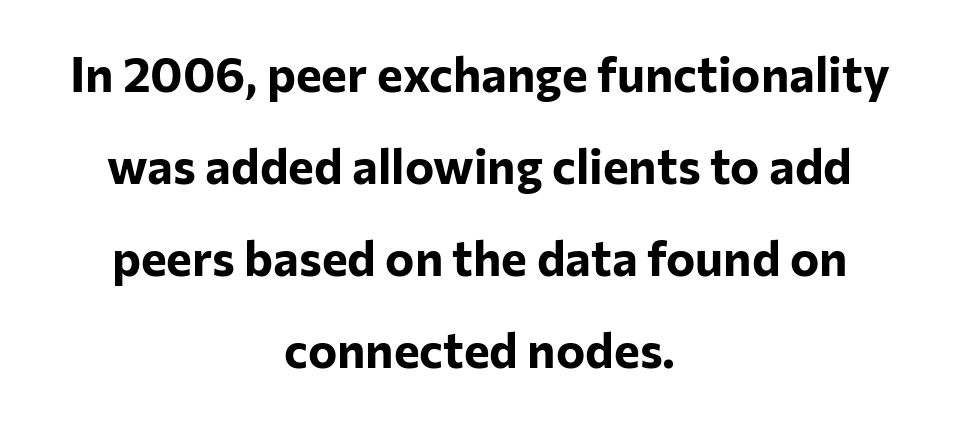
As a designer I'd log this as weight 700, bold. The passage shown is not underscored anywhere. If you folded the block vertically in half, each line would mirror itself in length. The rendering shows plain stroke endings on the letterforms — a sans-serif design. Italic? Not at all — the glyphs are vertical. This rendering leaves character spacing at its baseline value.
